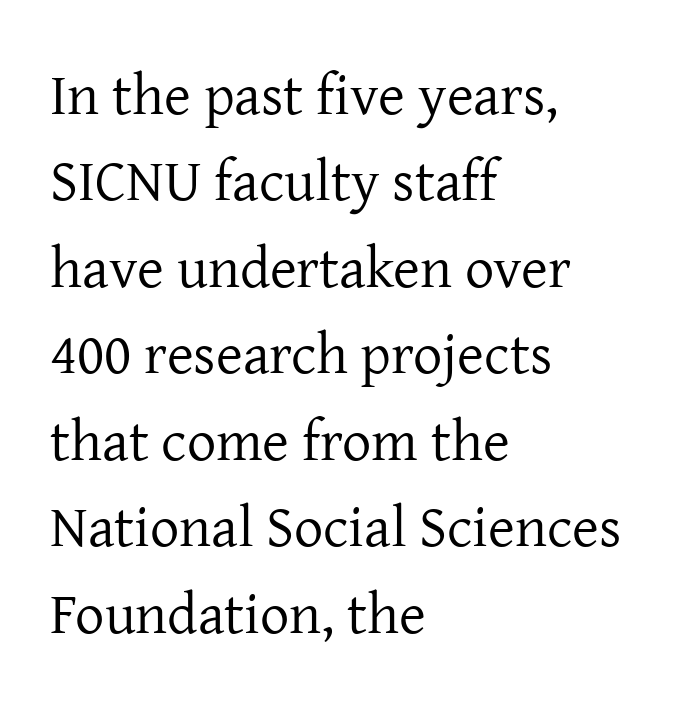
Q: Is the text bold? A: No.
Q: Is the text italic (slanted)? A: No, it is upright.
Q: Is the typeface a serif or a sans-serif typeface? A: Serif.
Q: Is the text underlined? A: No.
Q: How is the paragraph aligned? A: Left-aligned.
Q: Is the spacing between letters normal or unusually wide? A: Normal.
Q: Is the spacing between lines tight, normal or loose? A: Normal.
Q: Width (condensed, normal, or wide)? A: Normal.
Q: Stroke contrast? A: Low.
Q: x-height? A: Medium.
Q: Monospaced? A: No.
